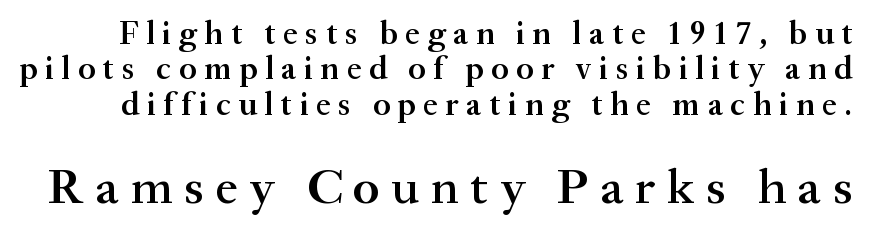
Any mark beneath the type? The region is blank. Heft: intermediate — a semibold. Each letter keeps its own natural width here, so spacing adapts to shape. The letters stand upright; this is a roman face. Caption: expanded tracking, letters set apart.
